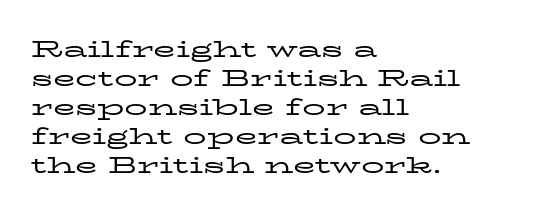
{"italic": "no", "bold": "no", "underline": "no", "align": "left", "line_spacing": "normal", "line_spacing_ratio": 1.26, "letter_spacing": "normal", "letter_spacing_em": 0.0, "glyph_px": 23}
